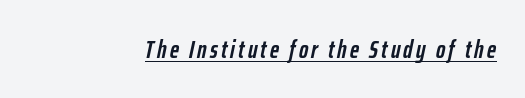
{"italic": "yes", "lean": "right", "slant_degrees": 12, "bold": "yes", "underline": "yes", "glyph_px": 25}
